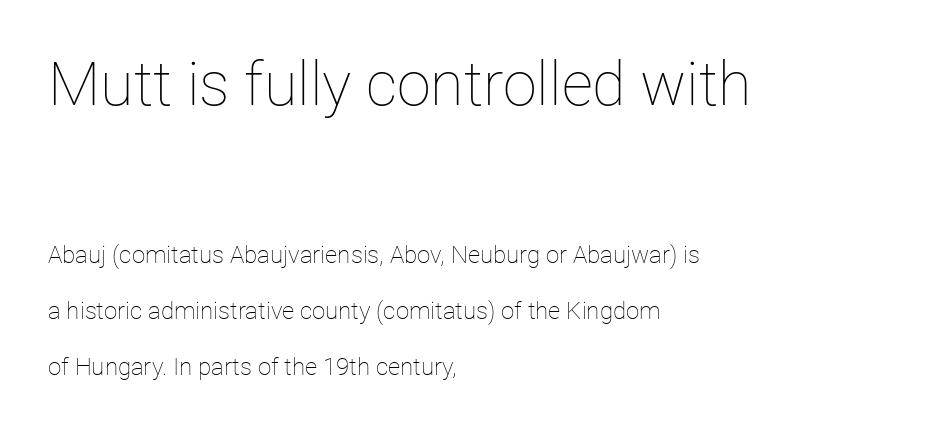
Q: Is the text bold? A: No.
Q: Is the text italic (slanted)? A: No, it is upright.
Q: Is the text underlined? A: No.
Q: How is the paragraph aligned? A: Left-aligned.
Q: Is the spacing between letters normal or unusually wide? A: Normal.
Q: Is the spacing between lines tight, normal or loose? A: Loose.
Q: Which block of text is set in a larger size, the first (top) or the second (bottom)? A: The first (top) one.
Q: Width (condensed, normal, or wide)? A: Normal.
Q: Stroke contrast? A: Low.
Q: x-height? A: Medium.
Q: Monospaced? A: No.
